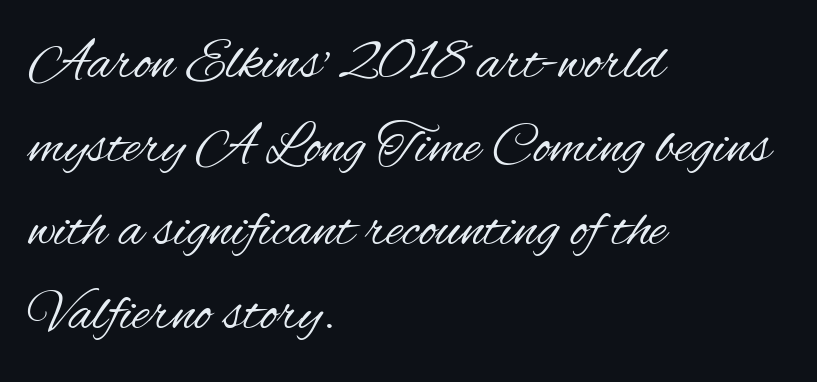
The passage shown is typed in a proportional face where columns would drift. Think standard paragraph weight, or any step lighter than that. This rendering features lettering with no underline. How are the letters spaced? Ordinarily, with no added tracking.
